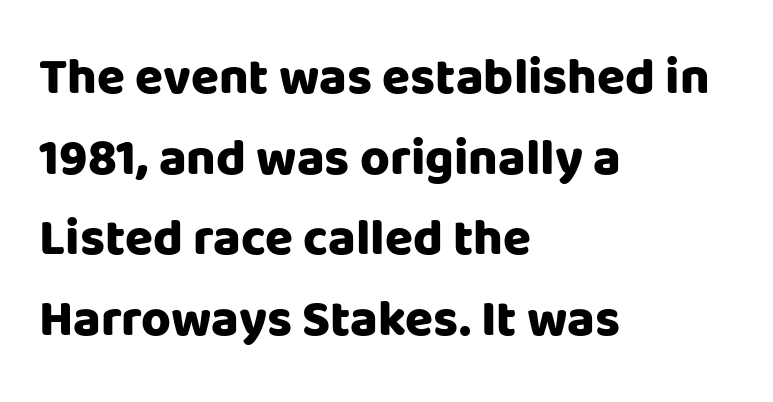
Q: Is the text bold? A: Yes.
Q: Is the text italic (slanted)? A: No, it is upright.
Q: Is the typeface a serif or a sans-serif typeface? A: Sans-serif.
Q: Is the text underlined? A: No.
Q: How is the paragraph aligned? A: Left-aligned.
Q: Is the spacing between letters normal or unusually wide? A: Normal.
Q: Is the spacing between lines tight, normal or loose? A: Normal.
Q: Width (condensed, normal, or wide)? A: Normal.
Q: Stroke contrast? A: Low.
Q: x-height? A: Large.
Q: Monospaced? A: No.
